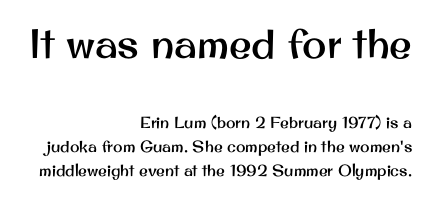
{"serif": "no", "italic": "no", "width": "normal", "stroke_contrast": "medium", "x_height": "small", "monospaced": "no", "underline": "no", "align": "right", "line_spacing": "normal", "line_spacing_ratio": 1.51, "letter_spacing": "normal", "letter_spacing_em": 0.0, "larger_block": "first", "size_ratio": 2.56, "glyph_px": 41}
